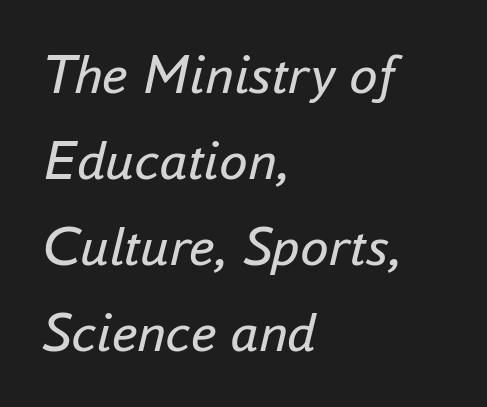
The letters sit at their default tracking, neither squeezed nor spread. Each letter keeps its own natural width here, so spacing adapts to shape. The lines in this sample share a left origin and differ only in where they stop. Unmarked baselines from the first word to the last. Designer's note — italics engaged. A typesetter would call this leading conventional body-copy spacing.
